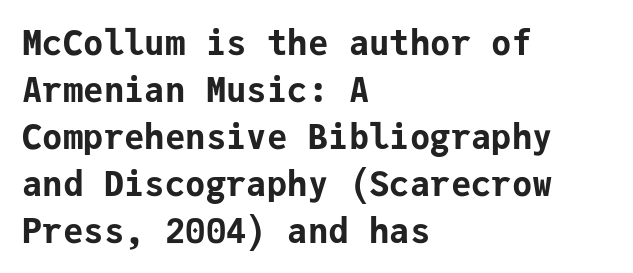
Q: Is the text bold? A: Yes.
Q: Is the text italic (slanted)? A: No, it is upright.
Q: Is the typeface a serif or a sans-serif typeface? A: Sans-serif.
Q: Is the text underlined? A: No.
Q: How is the paragraph aligned? A: Left-aligned.
Q: Is the spacing between letters normal or unusually wide? A: Normal.
Q: Is the spacing between lines tight, normal or loose? A: Normal.
Q: Width (condensed, normal, or wide)? A: Normal.
Q: Stroke contrast? A: Low.
Q: x-height? A: Medium.
Q: Monospaced? A: Yes.
